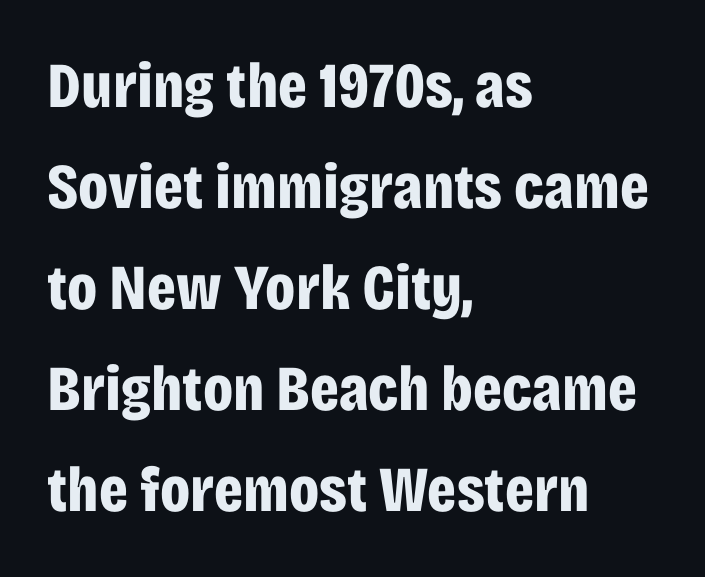
{"serif": "no", "italic": "no", "bold": "yes", "weight": "bold", "width": "condensed", "stroke_contrast": "low", "x_height": "large", "monospaced": "no", "underline": "no", "align": "left", "line_spacing": "normal", "line_spacing_ratio": 1.58, "letter_spacing": "normal", "letter_spacing_em": 0.0, "glyph_px": 64}
